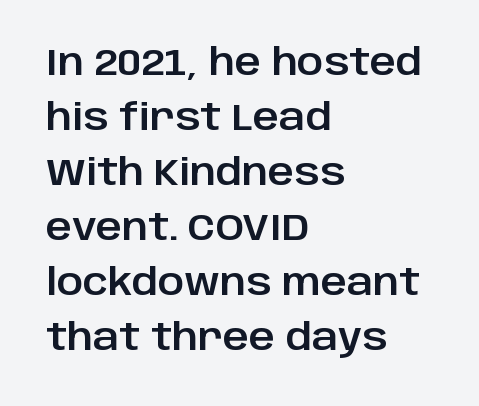
Q: Is the text italic (slanted)? A: No, it is upright.
Q: Is the typeface a serif or a sans-serif typeface? A: Sans-serif.
Q: Is the text underlined? A: No.
Q: How is the paragraph aligned? A: Left-aligned.
Q: Is the spacing between letters normal or unusually wide? A: Normal.
Q: Is the spacing between lines tight, normal or loose? A: Normal.
Q: Width (condensed, normal, or wide)? A: Normal.
Q: Stroke contrast? A: Low.
Q: x-height? A: Large.
Q: Monospaced? A: No.
